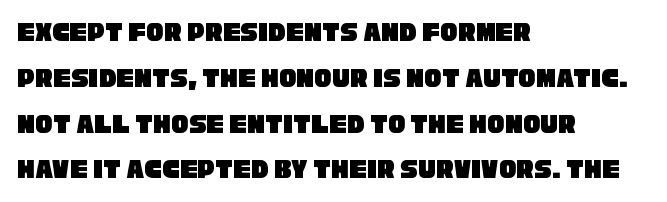
Q: Is the typeface a serif or a sans-serif typeface? A: Sans-serif.
Q: Is the text underlined? A: No.
Q: How is the paragraph aligned? A: Left-aligned.
Q: Is the spacing between letters normal or unusually wide? A: Normal.
Q: Is the spacing between lines tight, normal or loose? A: Normal.
Q: Width (condensed, normal, or wide)? A: Condensed.
Q: Stroke contrast? A: Low.
Q: x-height? A: Large.
Q: Monospaced? A: No.
